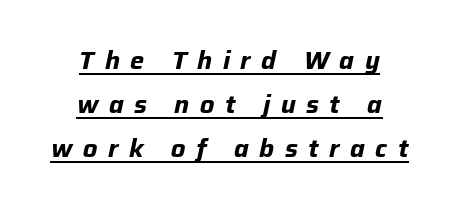
Layout note: lines centered. Spacing between characters has been opened up far beyond the box default. Glance below the letters and you will spot a drawn line. The face used here has a pronounced slope to its letters.
